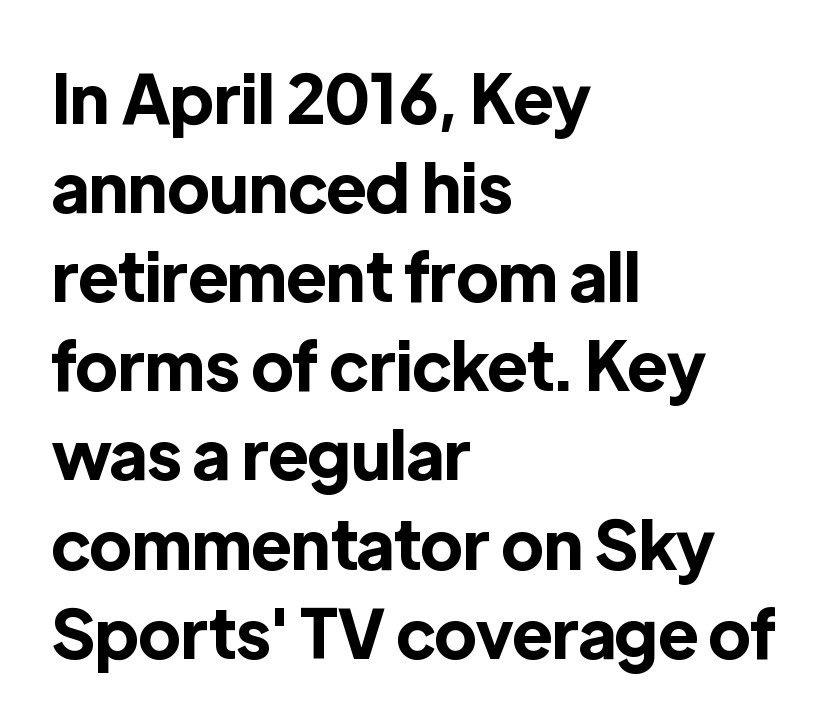
{"serif": "no", "italic": "no", "bold": "yes", "weight": "bold", "width": "normal", "x_height": "medium", "monospaced": "no", "underline": "no", "align": "left", "line_spacing": "normal", "line_spacing_ratio": 1.33, "letter_spacing": "normal", "letter_spacing_em": 0.0, "glyph_px": 67}
